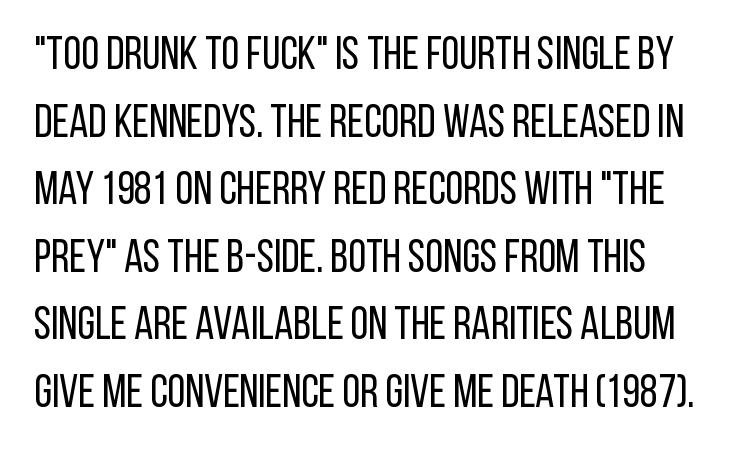
Q: Is the text bold? A: No.
Q: Is the text italic (slanted)? A: No, it is upright.
Q: Is the typeface a serif or a sans-serif typeface? A: Sans-serif.
Q: Is the text underlined? A: No.
Q: Is the spacing between letters normal or unusually wide? A: Normal.
Q: Is the spacing between lines tight, normal or loose? A: Normal.
Q: Width (condensed, normal, or wide)? A: Condensed.
Q: Stroke contrast? A: Low.
Q: x-height? A: Large.
Q: Monospaced? A: No.
